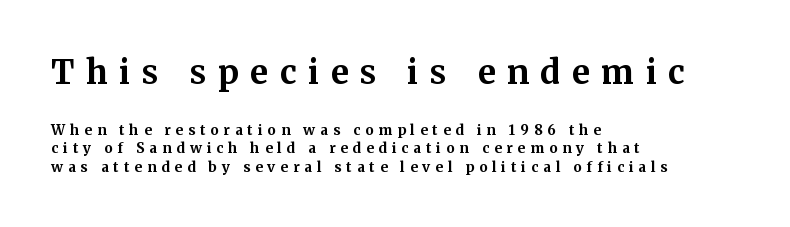
The image shows 33 px bold serif type, upright; set left-aligned, normal line spacing (1.32x), unusually wide letter spacing (+0.35 em), not underlined; the first (top) block is 2.36x larger; medium stroke contrast and a medium x-height.
